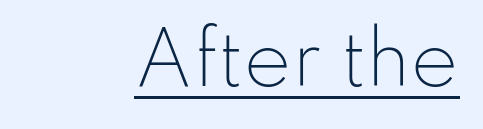
{"serif": "no", "italic": "no", "bold": "no", "weight": "light", "width": "normal", "stroke_contrast": "low", "x_height": "small", "monospaced": "no", "underline": "yes", "align": "right", "letter_spacing": "normal", "letter_spacing_em": 0.0, "glyph_px": 72}
